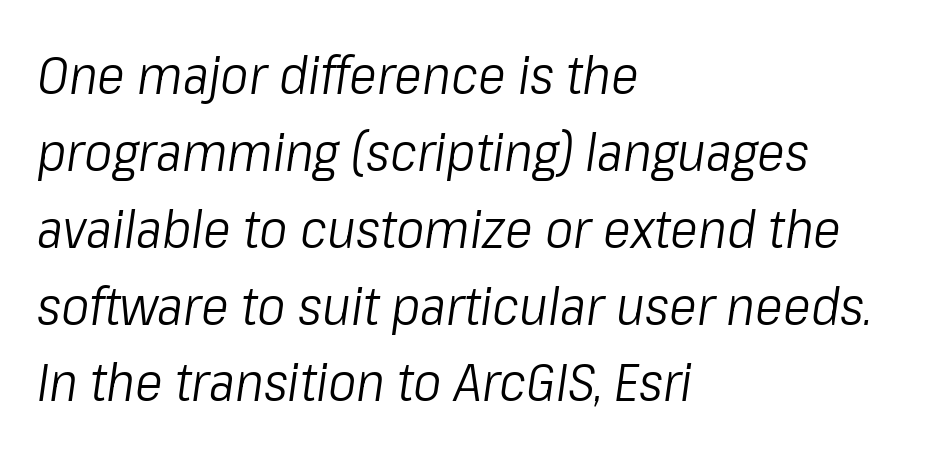
Q: Is the text bold? A: No.
Q: Is the text italic (slanted)? A: Yes, it leans right by about 8 degrees.
Q: Is the text underlined? A: No.
Q: How is the paragraph aligned? A: Left-aligned.
Q: Is the spacing between letters normal or unusually wide? A: Normal.
Q: Is the spacing between lines tight, normal or loose? A: Normal.
Q: Width (condensed, normal, or wide)? A: Condensed.
Q: Stroke contrast? A: Low.
Q: x-height? A: Medium.
Q: Monospaced? A: No.
